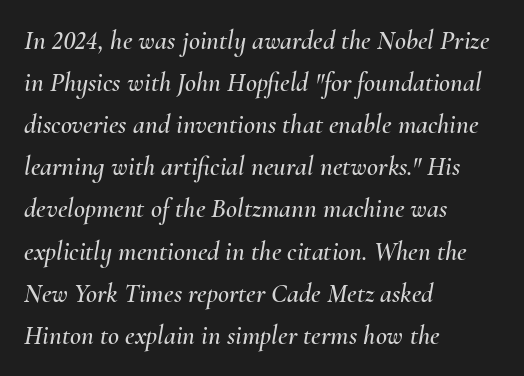
The typography opts for an oblique posture over an upright one. Characters follow at the spacing the type designer built in. The string is rendered with underlining switched off. The ragged edge is on the right, which tells us the setting is flush left.
